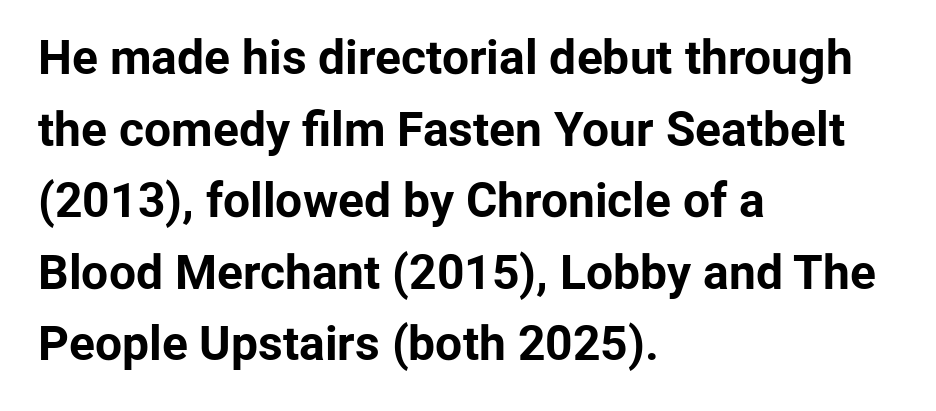
{"serif": "no", "italic": "no", "bold": "yes", "weight": "bold", "width": "normal", "stroke_contrast": "low", "x_height": "medium", "monospaced": "no", "underline": "no", "align": "left", "line_spacing": "normal", "line_spacing_ratio": 1.49, "letter_spacing": "normal", "letter_spacing_em": 0.0, "glyph_px": 48}
